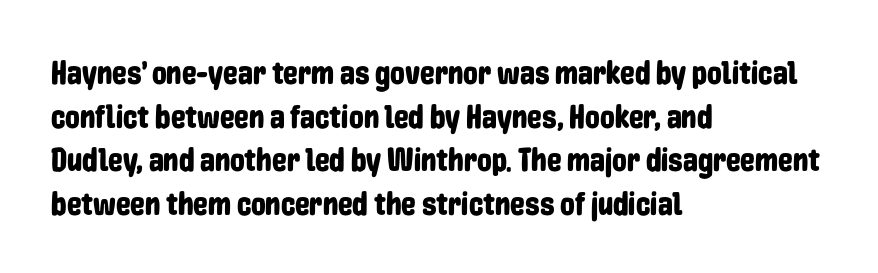
The image shows 33 px condensed sans-serif type, upright; set left-aligned, normal line spacing (1.32x), normal letter spacing, not underlined; low stroke contrast and a medium x-height.
